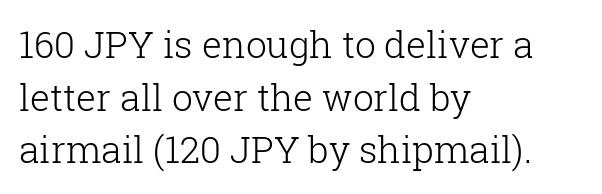
The image shows 37 px light serif type, upright; set left-aligned, normal line spacing (1.42x), normal letter spacing, not underlined; low stroke contrast and a medium x-height.
